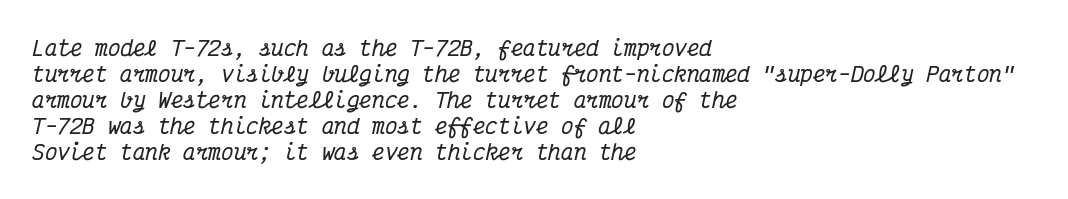
Anything drawn beneath the words? Only blank space. Caption: multi-line text, flush left, ragged right. Italic: yes, the glyphs are oblique. The rendering keeps characters at their native spacing.
